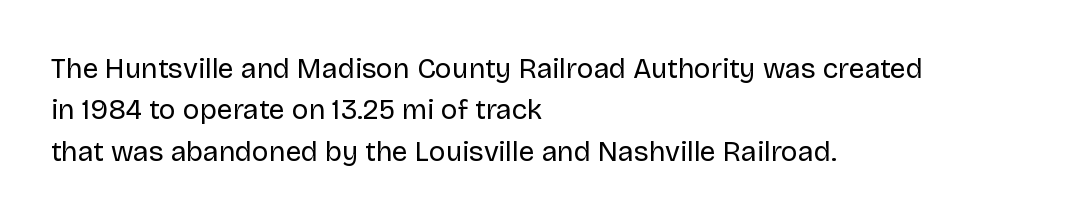
This sample keeps an unexceptional amount of space between lines. The text was rendered using a sans face with plain stroke endings. Just letters on the line, the space beneath them empty. Every character sits straight up, as roman type does. Here the designer chose a conventional face with non-uniform glyph widths.
